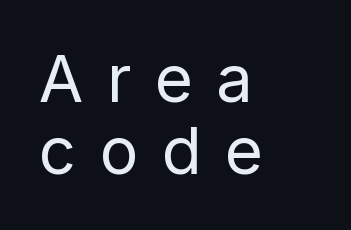
{"serif": "no", "italic": "no", "bold": "no", "weight": "regular", "width": "normal", "stroke_contrast": "low", "x_height": "medium", "monospaced": "no", "underline": "no", "align": "left", "line_spacing": "tight", "line_spacing_ratio": 1.11, "letter_spacing": "wide", "letter_spacing_em": 0.36, "glyph_px": 65}
